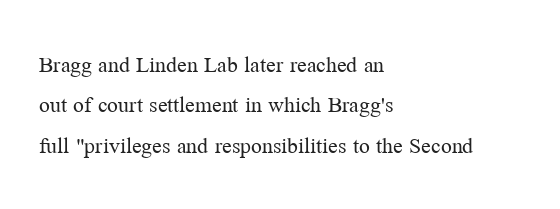
Do the letters lean? They stand straight. Horizontal alignment here is leftward, the default for most running prose. These glyphs show unthickened strokes, regular width or finer. The type is set solid horizontally, with unmodified tracking. Any mark beneath the type? The region is blank.
